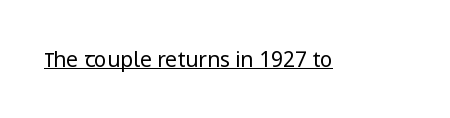
Q: Is the text bold? A: No.
Q: Is the text italic (slanted)? A: No, it is upright.
Q: Is the text underlined? A: Yes.
Q: Is the spacing between letters normal or unusually wide? A: Normal.
